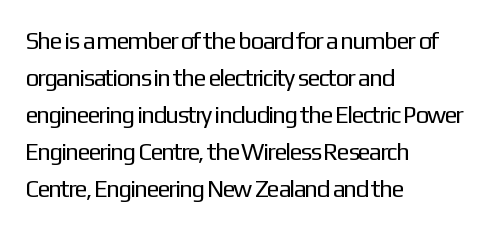
{"italic": "no", "bold": "no", "underline": "no", "align": "left", "line_spacing": "normal", "line_spacing_ratio": 1.54, "letter_spacing": "normal", "letter_spacing_em": 0.0, "glyph_px": 24}
